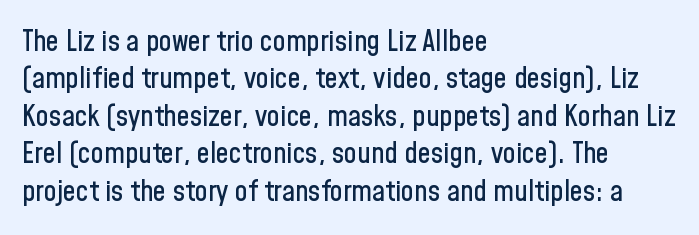
{"serif": "no", "italic": "no", "width": "condensed", "stroke_contrast": "low", "x_height": "medium", "monospaced": "no", "underline": "no", "align": "left", "line_spacing": "normal", "line_spacing_ratio": 1.29, "letter_spacing": "normal", "letter_spacing_em": 0.0, "glyph_px": 29}
